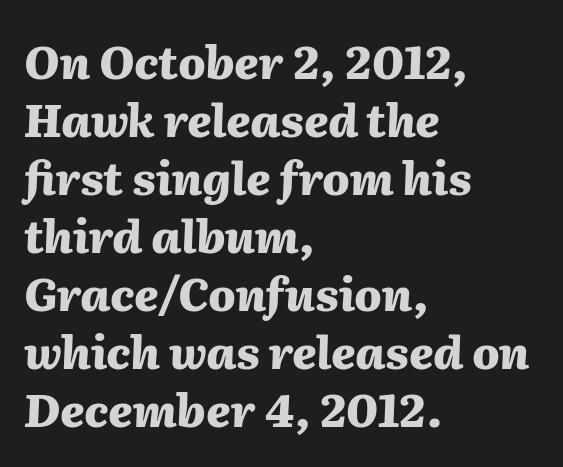
Q: Is the text bold? A: Yes.
Q: Is the text italic (slanted)? A: Yes, it leans right by about 2 degrees.
Q: Is the text underlined? A: No.
Q: How is the paragraph aligned? A: Left-aligned.
Q: Is the spacing between letters normal or unusually wide? A: Normal.
Q: Is the spacing between lines tight, normal or loose? A: Normal.
Q: Width (condensed, normal, or wide)? A: Normal.
Q: Stroke contrast? A: Medium.
Q: x-height? A: Medium.
Q: Monospaced? A: No.
